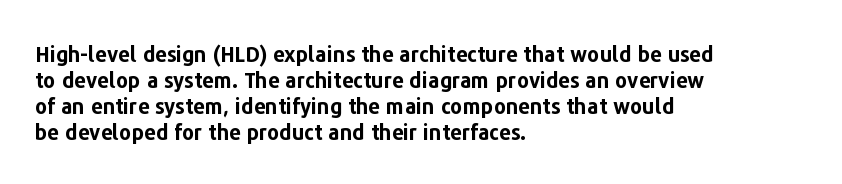
The image shows 21 px bold type, upright; set left-aligned, line spacing 1.24x, normal letter spacing, not underlined.
